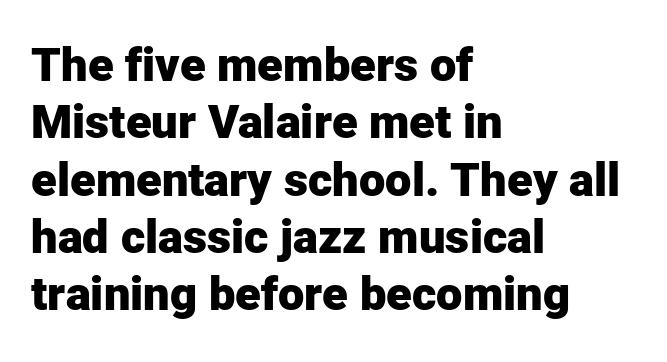
{"serif": "no", "italic": "no", "bold": "yes", "weight": "heavy", "width": "normal", "stroke_contrast": "low", "x_height": "medium", "monospaced": "no", "underline": "no", "align": "left", "line_spacing_ratio": 1.22, "letter_spacing": "normal", "letter_spacing_em": 0.0, "glyph_px": 47}
